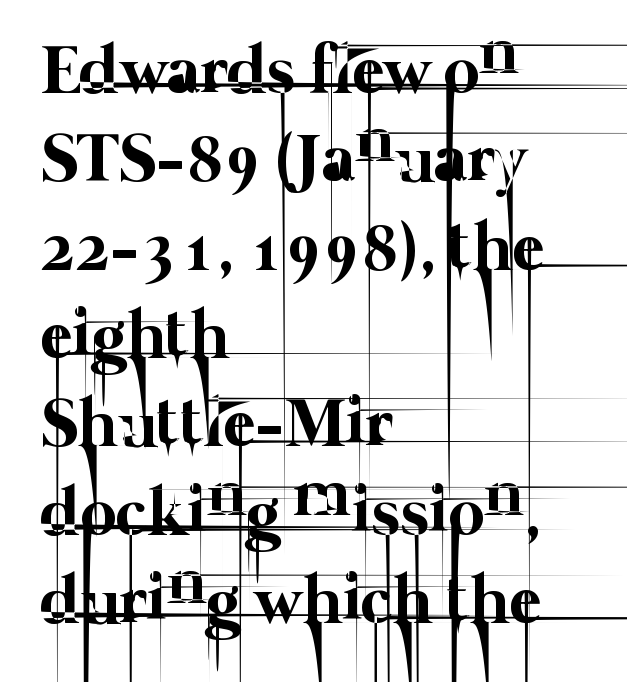
{"bold": "no", "weight": "thin", "width": "normal", "stroke_contrast": "low", "x_height": "medium", "monospaced": "no", "underline": "no", "align": "left", "line_spacing": "normal", "line_spacing_ratio": 1.28, "letter_spacing": "normal", "letter_spacing_em": 0.0, "glyph_px": 69}
